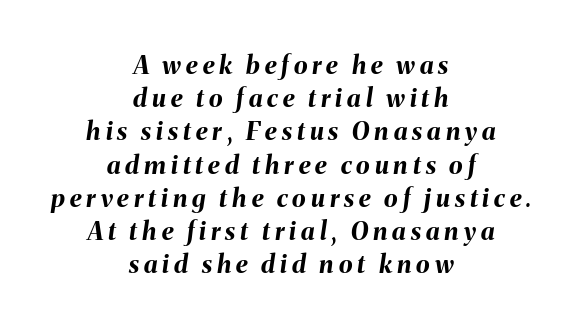
In CSS terms this would be text-align: center. The specimen reads as italic at a glance. Type without underlining. Display-style spreading of the glyphs; the letterfit is very open.
